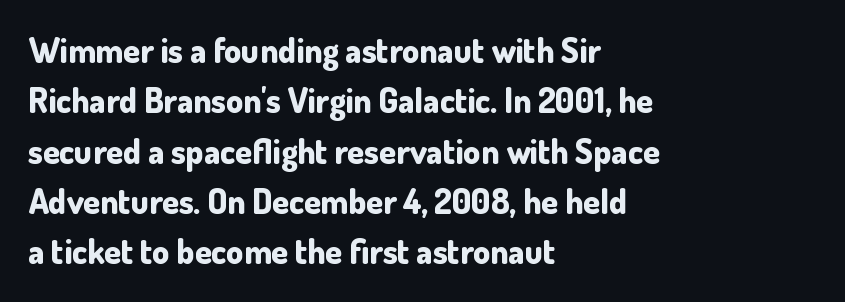
This is the regular roman posture of the typeface. Anything drawn beneath the words? Only blank space. Grotesque or geometric, the face here clearly has no serifs. Spacing verdict: proportional, widths tailored to each character. Nothing unusual about the tracking: characters are spaced as the font intends.
